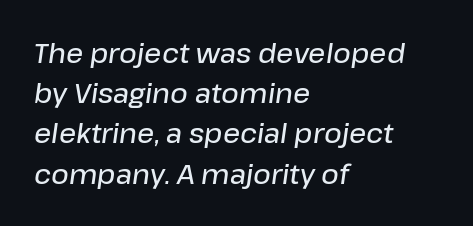
Q: Is the text bold? A: Semi-bold.
Q: Is the text italic (slanted)? A: Yes, it leans right by about 8 degrees.
Q: Is the text underlined? A: No.
Q: How is the paragraph aligned? A: Left-aligned.
Q: Is the spacing between letters normal or unusually wide? A: Normal.
Q: Is the spacing between lines tight, normal or loose? A: Normal.
